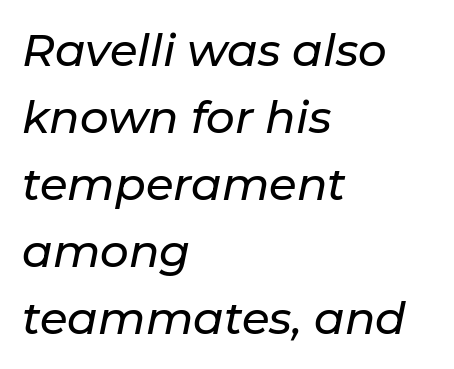
This sample uses an oblique cut, with every glyph tilted off the vertical. The horizontal fit of the characters is conventional and even. Visually the block forms a straight wall on the left and a jagged coastline on the right. Does the leading feel generous? No, just average.
